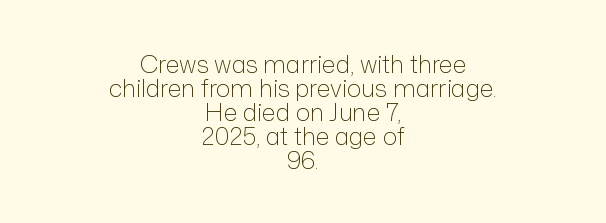
Q: Is the text bold? A: No.
Q: Is the text italic (slanted)? A: No, it is upright.
Q: Is the text underlined? A: No.
Q: How is the paragraph aligned? A: Centered.
Q: Is the spacing between letters normal or unusually wide? A: Normal.
Q: Is the spacing between lines tight, normal or loose? A: Tight.
